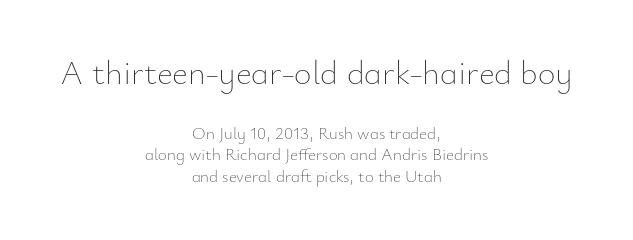
The image shows 34 px thin type, upright; set centered, normal line spacing (1.26x), normal letter spacing, not underlined; the first (top) block is 2.0x larger; low stroke contrast and a small x-height.
